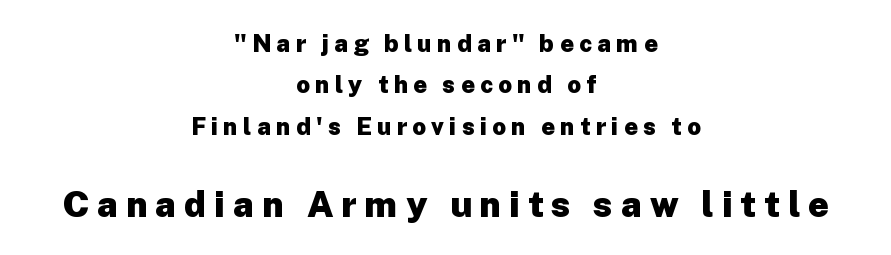
Q: Is the text bold? A: Yes.
Q: Is the text italic (slanted)? A: No, it is upright.
Q: Is the typeface a serif or a sans-serif typeface? A: Sans-serif.
Q: Is the text underlined? A: No.
Q: How is the paragraph aligned? A: Centered.
Q: Is the spacing between letters normal or unusually wide? A: Unusually wide.
Q: Which block of text is set in a larger size, the first (top) or the second (bottom)? A: The second (bottom) one.
Q: Width (condensed, normal, or wide)? A: Normal.
Q: Stroke contrast? A: Low.
Q: x-height? A: Medium.
Q: Monospaced? A: No.
